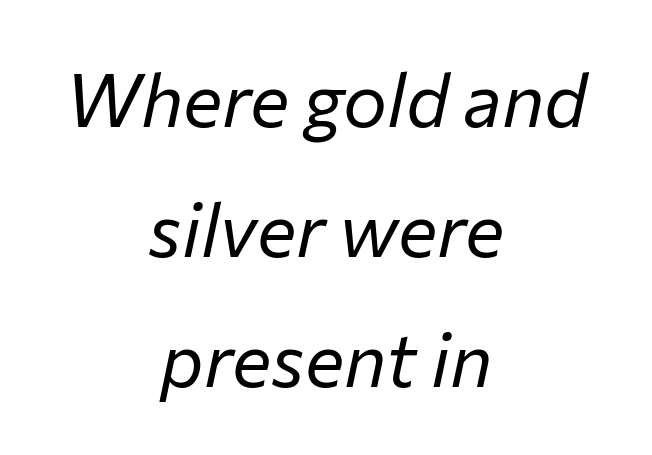
{"italic": "yes", "lean": "right", "slant_degrees": 12, "bold": "no", "weight": "regular", "width": "normal", "stroke_contrast": "low", "x_height": "medium", "monospaced": "no", "underline": "no", "align": "center", "line_spacing_ratio": 1.76, "letter_spacing": "normal", "letter_spacing_em": 0.0, "glyph_px": 74}
